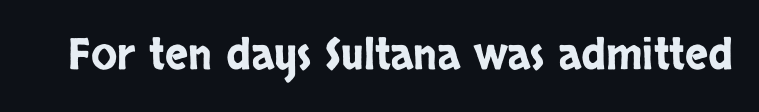
The image shows 43 px condensed sans-serif type, upright; set normal letter spacing, not underlined; low stroke contrast and a large x-height.
